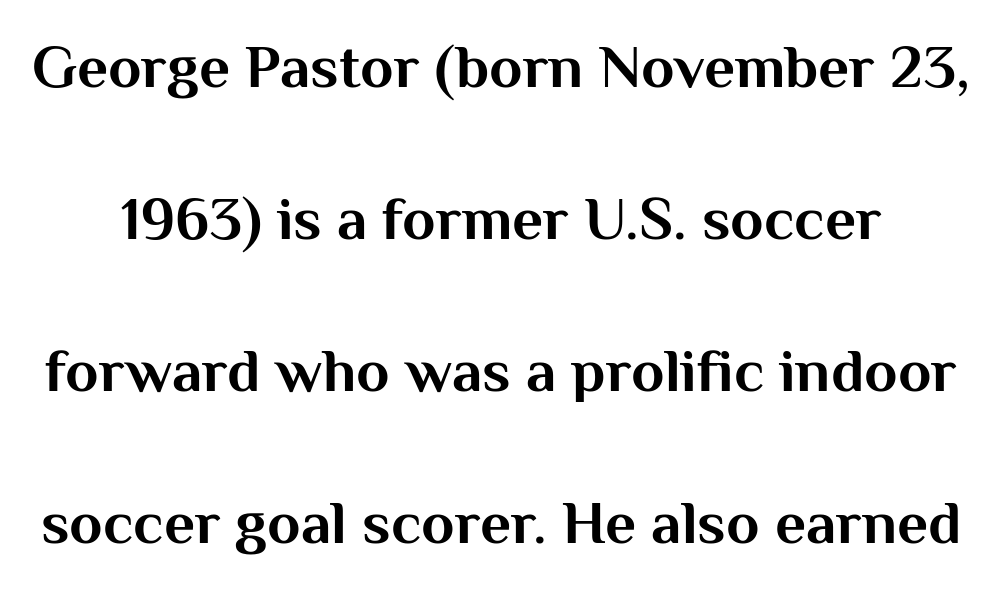
Q: Is the text bold? A: Yes.
Q: Is the text italic (slanted)? A: No, it is upright.
Q: Is the typeface a serif or a sans-serif typeface? A: Sans-serif.
Q: Is the text underlined? A: No.
Q: Is the spacing between letters normal or unusually wide? A: Normal.
Q: Is the spacing between lines tight, normal or loose? A: Loose.
Q: Width (condensed, normal, or wide)? A: Normal.
Q: Stroke contrast? A: Medium.
Q: x-height? A: Medium.
Q: Monospaced? A: No.
